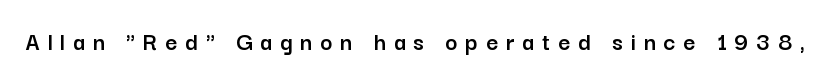
Q: Is the text italic (slanted)? A: No, it is upright.
Q: Is the text underlined? A: No.
Q: Is the spacing between letters normal or unusually wide? A: Unusually wide.
